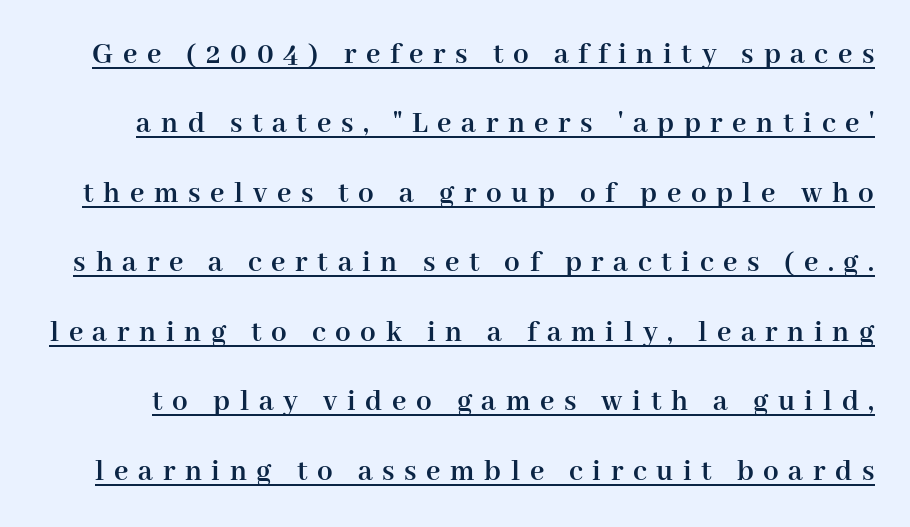
{"serif": "yes", "italic": "no", "bold": "yes", "weight": "semibold", "width": "normal", "stroke_contrast": "high", "x_height": "medium", "monospaced": "no", "underline": "yes", "line_spacing": "loose", "line_spacing_ratio": 2.24, "letter_spacing": "wide", "letter_spacing_em": 0.31, "glyph_px": 31}
